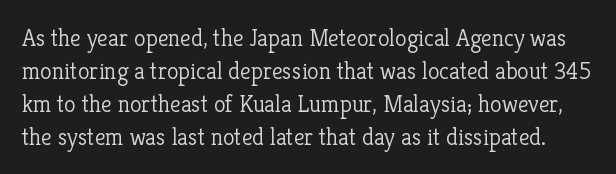
Compared with typical paragraphs, the rows here are spaced about the same. Stroke thickness stays within the range of a standard reading face or lighter. Words appear dense and cohesive because spacing is normal. Only glyphs here, with clear space below each row. This is the regular roman posture of the typeface.
